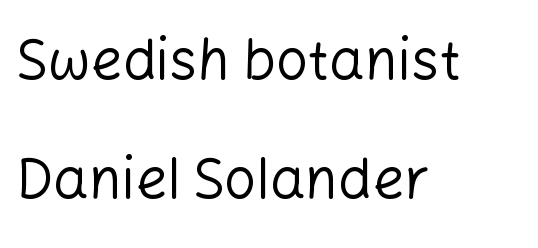
{"serif": "no", "italic": "no", "bold": "no", "weight": "regular", "width": "normal", "stroke_contrast": "low", "x_height": "medium", "monospaced": "no", "underline": "no", "align": "left", "line_spacing": "loose", "line_spacing_ratio": 2.13, "letter_spacing": "normal", "letter_spacing_em": 0.0, "glyph_px": 56}
